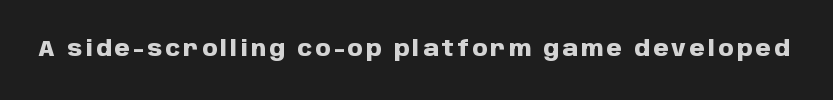
{"italic": "no", "bold": "yes", "underline": "no", "glyph_px": 22}
